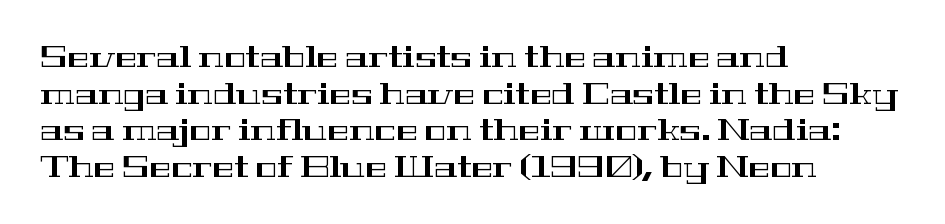
Q: Is the text italic (slanted)? A: No, it is upright.
Q: Is the typeface a serif or a sans-serif typeface? A: Serif.
Q: Is the text underlined? A: No.
Q: How is the paragraph aligned? A: Left-aligned.
Q: Is the spacing between letters normal or unusually wide? A: Normal.
Q: Is the spacing between lines tight, normal or loose? A: Normal.
Q: Width (condensed, normal, or wide)? A: Wide.
Q: Stroke contrast? A: High.
Q: x-height? A: Medium.
Q: Monospaced? A: No.
